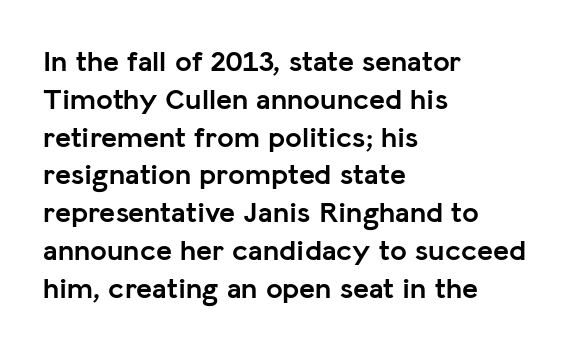
The letters advance in unequal steps, a hallmark of proportional type. Does the type have serifs? No, each stem ends abruptly. Set as a true bold cut, around the 700 mark. This rendering features lettering with no underline.
